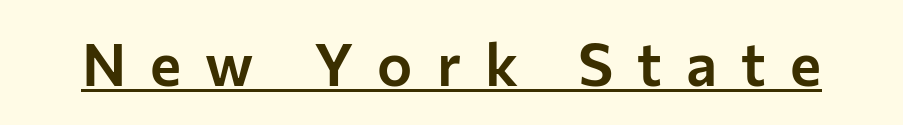
Q: Is the text italic (slanted)? A: No, it is upright.
Q: Is the typeface a serif or a sans-serif typeface? A: Sans-serif.
Q: Is the text underlined? A: Yes.
Q: Is the spacing between letters normal or unusually wide? A: Unusually wide.
Q: Width (condensed, normal, or wide)? A: Normal.
Q: Stroke contrast? A: Low.
Q: x-height? A: Medium.
Q: Monospaced? A: No.
